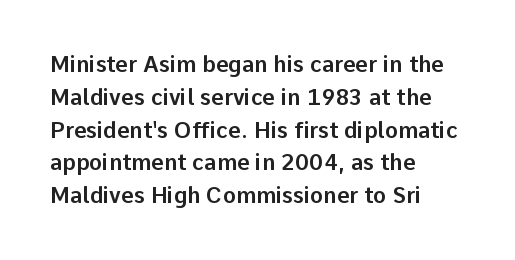
{"italic": "no", "underline": "no", "align": "left", "line_spacing": "normal", "line_spacing_ratio": 1.49, "letter_spacing": "normal", "letter_spacing_em": 0.0, "glyph_px": 22}
